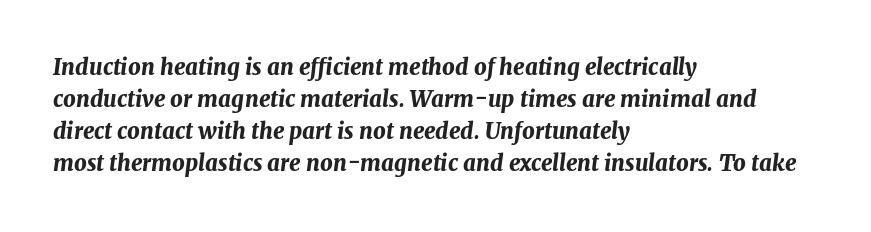
Q: Is the text bold? A: Yes.
Q: Is the text italic (slanted)? A: Yes, it leans right by about 7 degrees.
Q: Is the text underlined? A: No.
Q: How is the paragraph aligned? A: Left-aligned.
Q: Is the spacing between letters normal or unusually wide? A: Normal.
Q: Is the spacing between lines tight, normal or loose? A: Normal.
